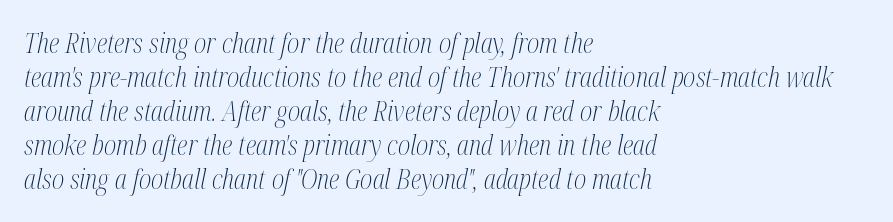
{"italic": "yes", "lean": "right", "slant_degrees": 12, "bold": "no", "underline": "no", "align": "left", "line_spacing": "normal", "line_spacing_ratio": 1.26, "letter_spacing": "normal", "letter_spacing_em": 0.0, "glyph_px": 27}
